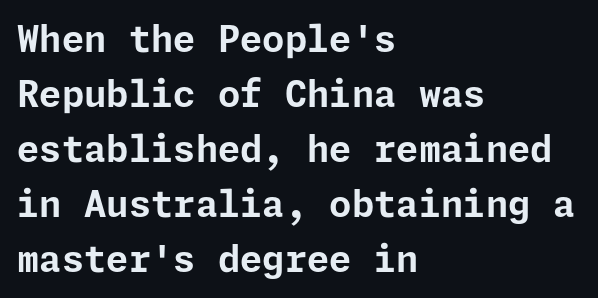
The glyphs in this specimen are sans serif. Summary of vertical rhythm: regular, with standard interline spacing. Every stem runs plumb, perpendicular to the baseline. Notice how the passage keeps a crisp vertical edge on the left only. Chunky letters — that's bold for sure. Descenders are the only things crossing below the line.
